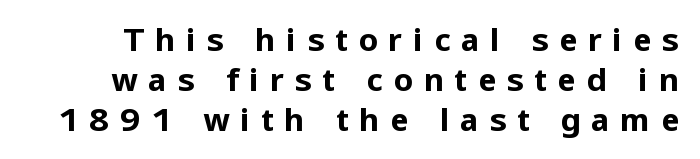
The image shows 31 px bold sans-serif type, upright; set normal line spacing (1.29x), unusually wide letter spacing (+0.34 em), not underlined; low stroke contrast and a medium x-height.
